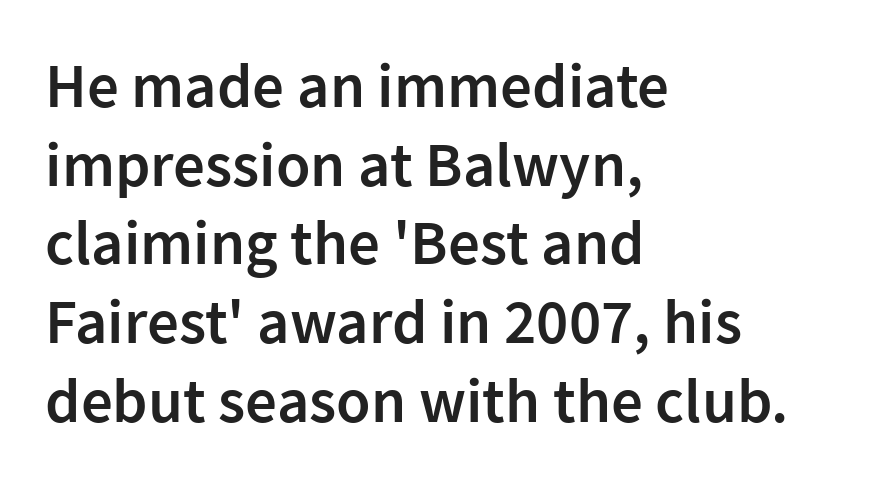
{"serif": "no", "italic": "no", "bold": "semi", "weight": "semibold", "width": "normal", "stroke_contrast": "low", "x_height": "medium", "monospaced": "no", "underline": "no", "align": "left", "line_spacing": "normal", "line_spacing_ratio": 1.25, "letter_spacing": "normal", "letter_spacing_em": 0.0, "glyph_px": 63}
